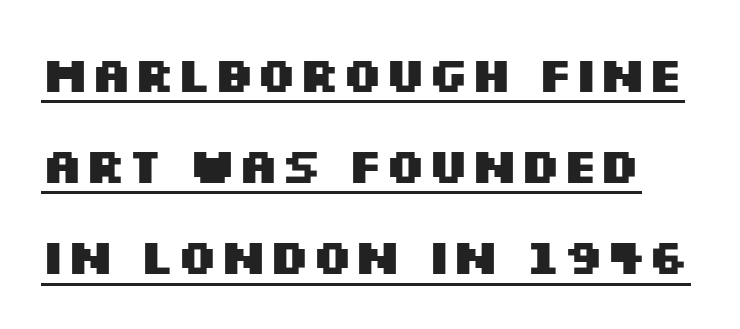
Q: Is the text bold? A: Yes.
Q: Is the text italic (slanted)? A: No, it is upright.
Q: Is the typeface a serif or a sans-serif typeface? A: Sans-serif.
Q: Is the text underlined? A: Yes.
Q: Is the spacing between letters normal or unusually wide? A: Normal.
Q: Width (condensed, normal, or wide)? A: Wide.
Q: Stroke contrast? A: Medium.
Q: x-height? A: Large.
Q: Monospaced? A: No.
